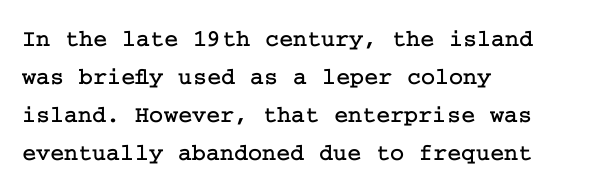
{"italic": "no", "underline": "no", "align": "left", "line_spacing": "normal", "line_spacing_ratio": 1.58, "letter_spacing": "normal", "letter_spacing_em": 0.0, "glyph_px": 24}
